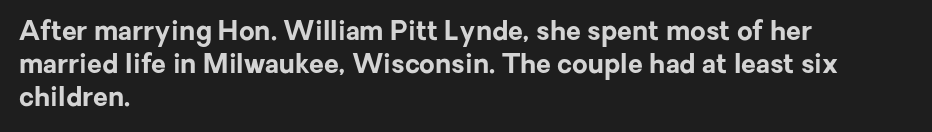
Q: Is the text bold? A: Yes.
Q: Is the text italic (slanted)? A: No, it is upright.
Q: Is the text underlined? A: No.
Q: How is the paragraph aligned? A: Left-aligned.
Q: Is the spacing between letters normal or unusually wide? A: Normal.
